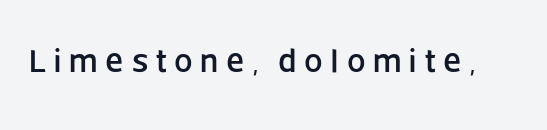
The area under the type is left untouched. Note the varied advance widths — an 'i' is clearly narrower than an 'm'. A roman cut, with each character standing at attention. Loose tracking; the words dissolve into strings of separated letters. The passage shown is typeset with a sans-serif family.
